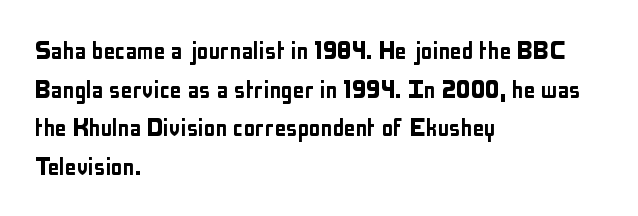
Q: Is the text italic (slanted)? A: No, it is upright.
Q: Is the typeface a serif or a sans-serif typeface? A: Sans-serif.
Q: Is the text underlined? A: No.
Q: How is the paragraph aligned? A: Left-aligned.
Q: Is the spacing between letters normal or unusually wide? A: Normal.
Q: Is the spacing between lines tight, normal or loose? A: Normal.
Q: Width (condensed, normal, or wide)? A: Condensed.
Q: Stroke contrast? A: Low.
Q: x-height? A: Medium.
Q: Monospaced? A: No.
